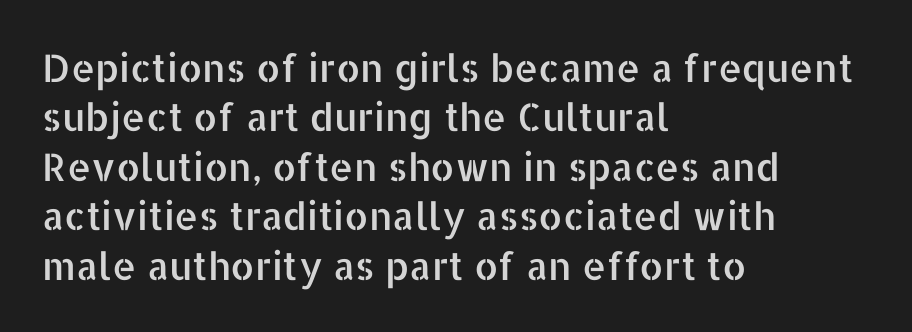
Q: Is the text italic (slanted)? A: No, it is upright.
Q: Is the typeface a serif or a sans-serif typeface? A: Sans-serif.
Q: Is the text underlined? A: No.
Q: How is the paragraph aligned? A: Left-aligned.
Q: Is the spacing between letters normal or unusually wide? A: Normal.
Q: Is the spacing between lines tight, normal or loose? A: Normal.
Q: Width (condensed, normal, or wide)? A: Normal.
Q: Stroke contrast? A: Low.
Q: x-height? A: Medium.
Q: Monospaced? A: No.
